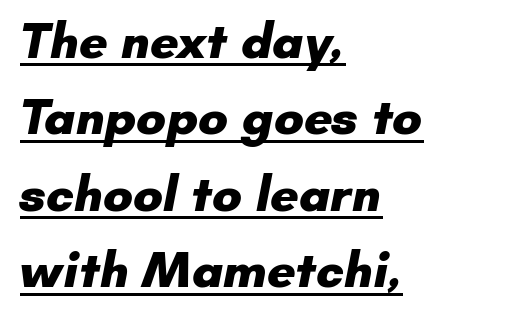
You could not count columns in this text — the font is proportionally spaced. Summary of vertical rhythm: regular, with standard interline spacing. The lettering is marked with a stroke running underneath it. The rendering uses a bold face; every stroke is thick and dark.
